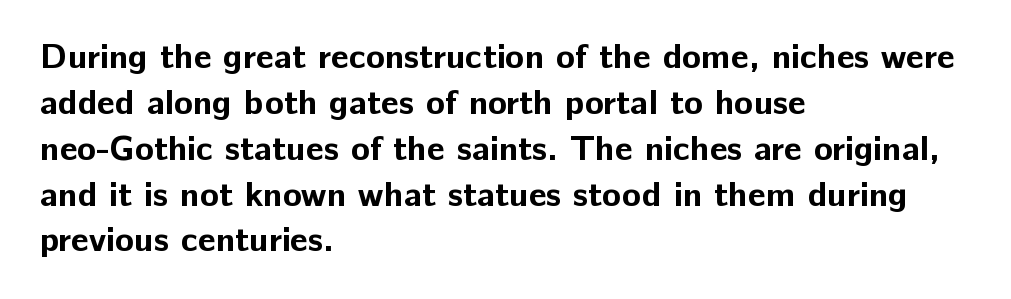
Q: Is the text bold? A: Yes.
Q: Is the text italic (slanted)? A: No, it is upright.
Q: Is the typeface a serif or a sans-serif typeface? A: Sans-serif.
Q: Is the text underlined? A: No.
Q: How is the paragraph aligned? A: Left-aligned.
Q: Is the spacing between letters normal or unusually wide? A: Normal.
Q: Is the spacing between lines tight, normal or loose? A: Normal.
Q: Width (condensed, normal, or wide)? A: Normal.
Q: Stroke contrast? A: Low.
Q: x-height? A: Medium.
Q: Monospaced? A: No.
